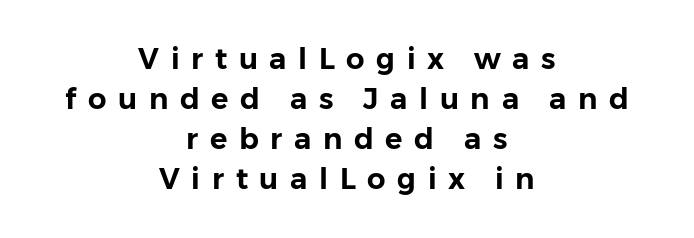
Q: Is the text italic (slanted)? A: No, it is upright.
Q: Is the typeface a serif or a sans-serif typeface? A: Sans-serif.
Q: Is the text underlined? A: No.
Q: How is the paragraph aligned? A: Centered.
Q: Is the spacing between letters normal or unusually wide? A: Unusually wide.
Q: Is the spacing between lines tight, normal or loose? A: Normal.
Q: Width (condensed, normal, or wide)? A: Normal.
Q: Stroke contrast? A: Low.
Q: x-height? A: Medium.
Q: Monospaced? A: No.
